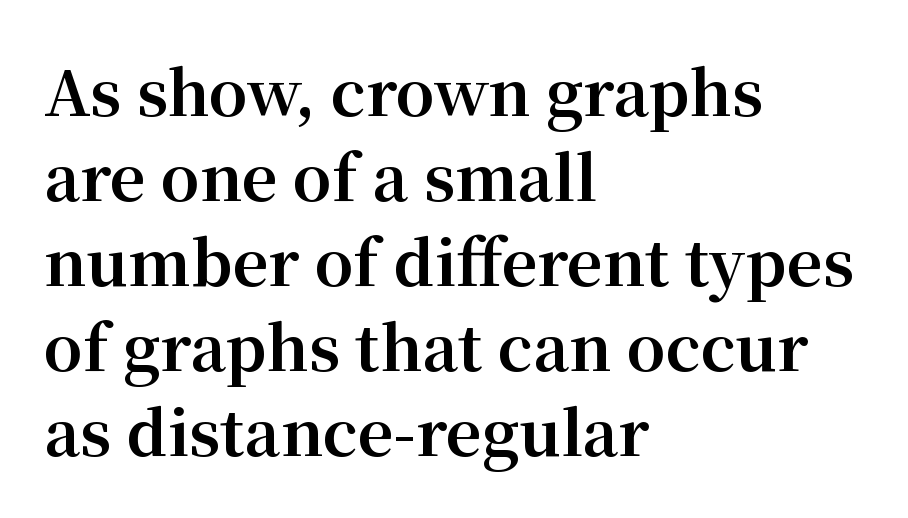
Q: Is the text bold? A: Yes.
Q: Is the text italic (slanted)? A: No, it is upright.
Q: Is the typeface a serif or a sans-serif typeface? A: Serif.
Q: Is the text underlined? A: No.
Q: How is the paragraph aligned? A: Left-aligned.
Q: Is the spacing between letters normal or unusually wide? A: Normal.
Q: Is the spacing between lines tight, normal or loose? A: Normal.
Q: Width (condensed, normal, or wide)? A: Normal.
Q: Stroke contrast? A: Medium.
Q: x-height? A: Medium.
Q: Monospaced? A: No.
